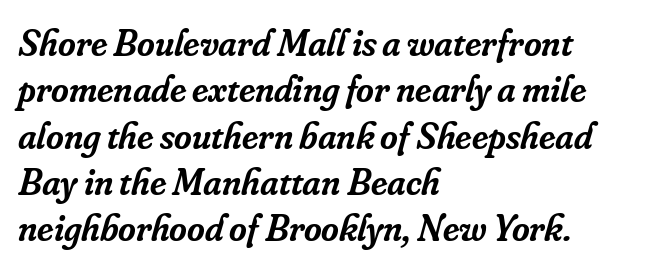
{"serif": "yes", "italic": "yes", "lean": "right", "slant_degrees": 16, "bold": "semi", "weight": "semibold", "width": "normal", "stroke_contrast": "low", "x_height": "small", "monospaced": "no", "underline": "no", "align": "left", "line_spacing_ratio": 1.22, "letter_spacing": "normal", "letter_spacing_em": 0.0, "glyph_px": 38}
